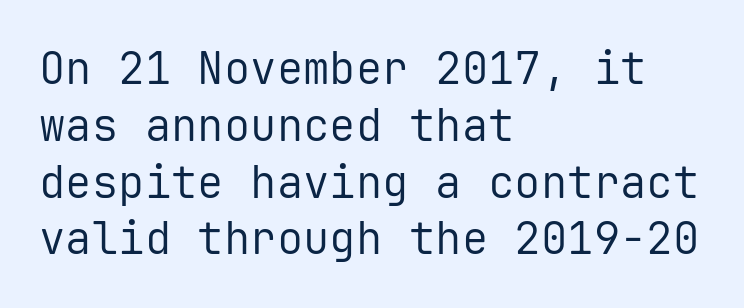
The image shows 44 px regular-weight sans-serif type, upright, monospaced; set left-aligned, normal line spacing (1.29x), normal letter spacing, not underlined; low stroke contrast and a medium x-height.
